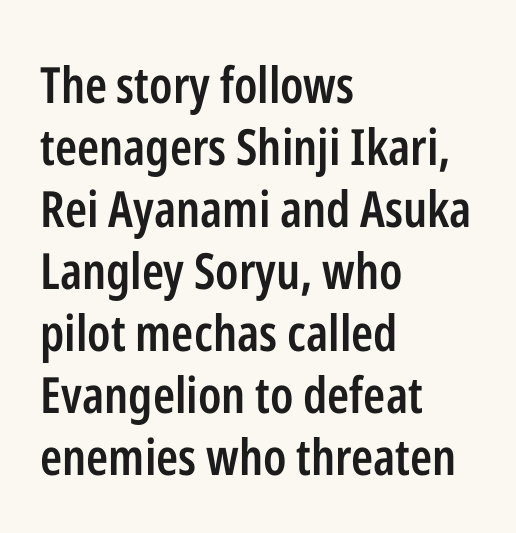
Q: Is the text bold? A: Semi-bold.
Q: Is the text italic (slanted)? A: No, it is upright.
Q: Is the typeface a serif or a sans-serif typeface? A: Sans-serif.
Q: Is the text underlined? A: No.
Q: How is the paragraph aligned? A: Left-aligned.
Q: Is the spacing between letters normal or unusually wide? A: Normal.
Q: Width (condensed, normal, or wide)? A: Condensed.
Q: Stroke contrast? A: Low.
Q: x-height? A: Medium.
Q: Monospaced? A: No.
